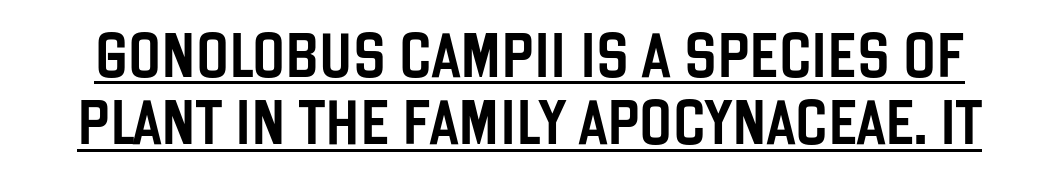
{"serif": "no", "italic": "no", "width": "condensed", "stroke_contrast": "low", "x_height": "large", "monospaced": "no", "underline": "yes", "line_spacing": "normal", "line_spacing_ratio": 1.53, "letter_spacing": "normal", "letter_spacing_em": 0.0, "glyph_px": 44}
